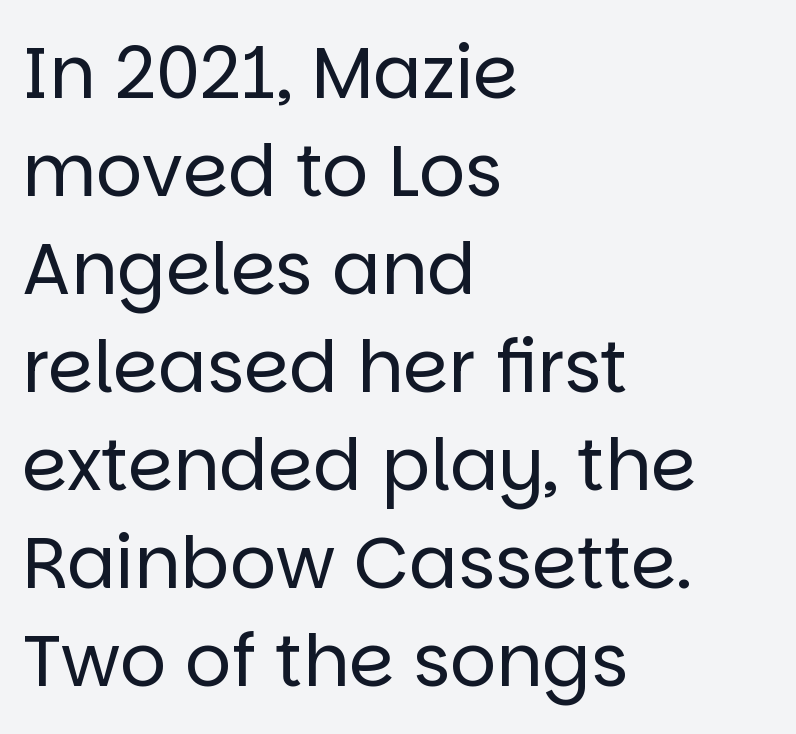
The line texture is even and compact thanks to regular tracking. Type style note: lacks serifs. Bare-footed words on every line. A light-to-regular cut is what we see here. This block has exactly the height ordinary leading produces.
